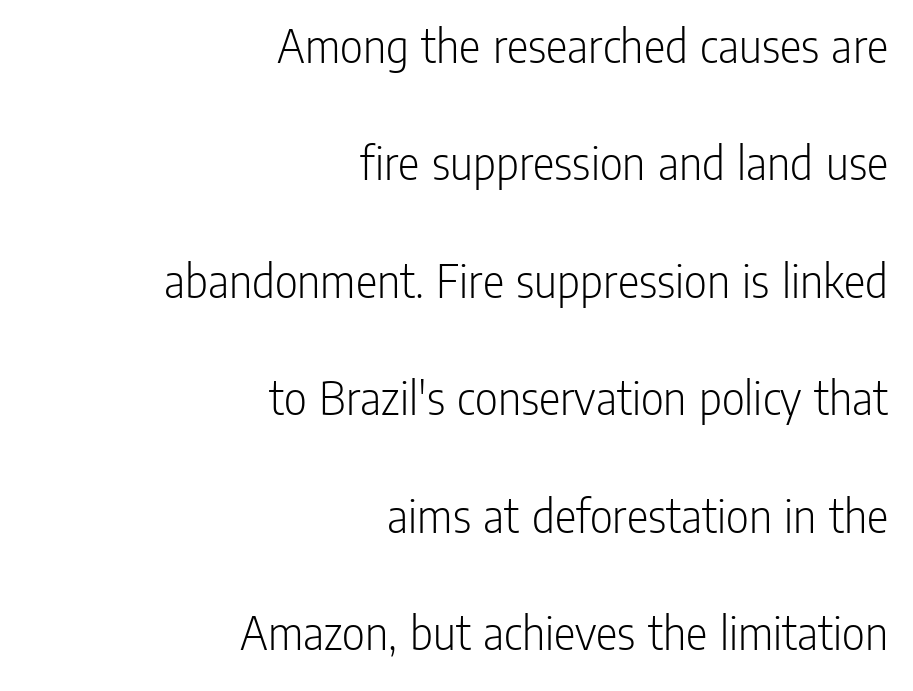
The image shows 50 px light, condensed sans-serif type, upright; set right-aligned, loose line spacing (2.35x), normal letter spacing, not underlined; low stroke contrast and a medium x-height.
